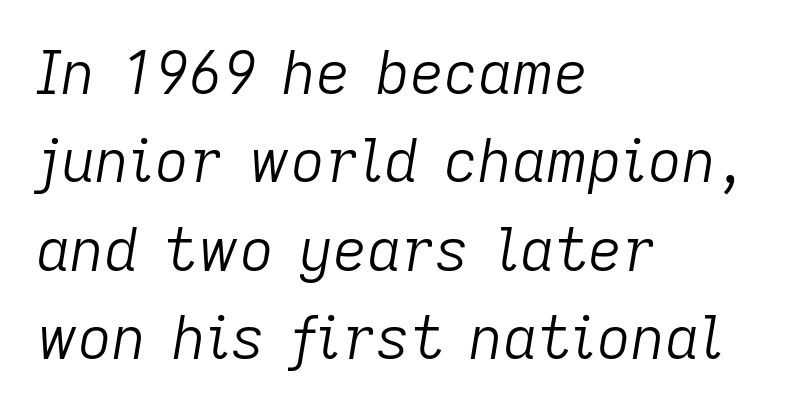
The image shows 59 px light type, italic (leaning right); set left-aligned, normal line spacing (1.5x), normal letter spacing, not underlined; low stroke contrast and a medium x-height.
